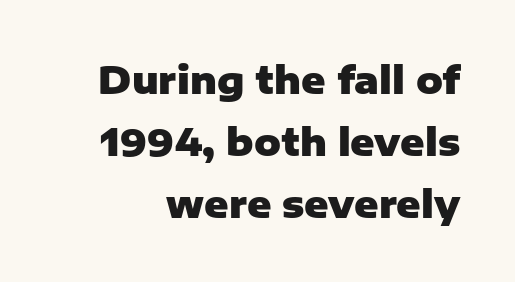
{"serif": "no", "italic": "no", "bold": "yes", "weight": "heavy", "width": "normal", "stroke_contrast": "low", "x_height": "medium", "monospaced": "no", "underline": "no", "line_spacing": "normal", "line_spacing_ratio": 1.67, "letter_spacing": "normal", "letter_spacing_em": 0.0, "glyph_px": 37}
